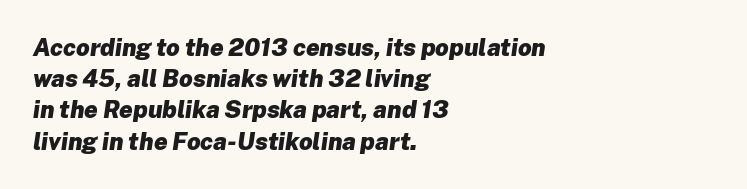
No extra tracking has been applied to these lines. Every character sits at an angle, as italics do. The compositor pushed each line to the left boundary. Is there much room between lines? A standard amount, neither cramped nor airy. These words are printed bold, with thick strokes throughout. Quick note: underline off.
